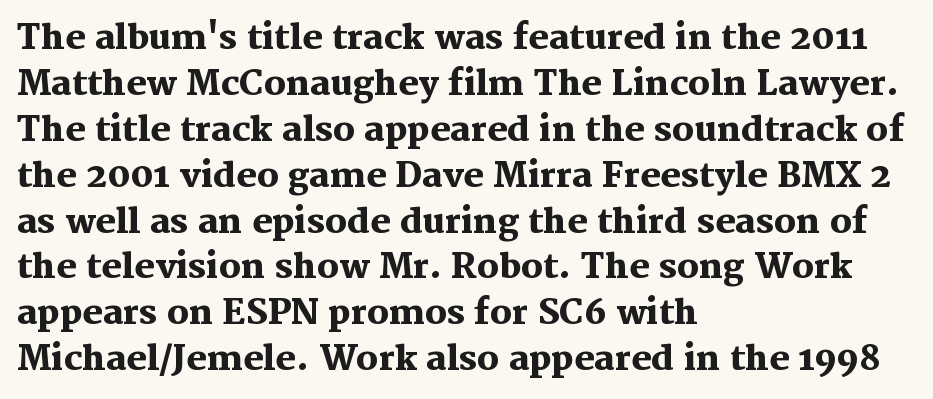
Q: Is the text bold? A: Yes.
Q: Is the text italic (slanted)? A: No, it is upright.
Q: Is the typeface a serif or a sans-serif typeface? A: Serif.
Q: Is the text underlined? A: No.
Q: How is the paragraph aligned? A: Left-aligned.
Q: Is the spacing between letters normal or unusually wide? A: Normal.
Q: Is the spacing between lines tight, normal or loose? A: Normal.
Q: Width (condensed, normal, or wide)? A: Normal.
Q: Stroke contrast? A: Medium.
Q: x-height? A: Medium.
Q: Monospaced? A: No.
